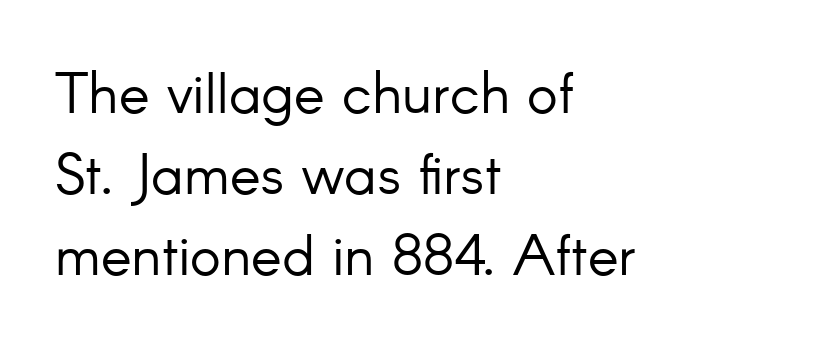
The image shows 58 px light sans-serif type, upright; set left-aligned, normal line spacing (1.4x), normal letter spacing, not underlined; low stroke contrast and a small x-height.
